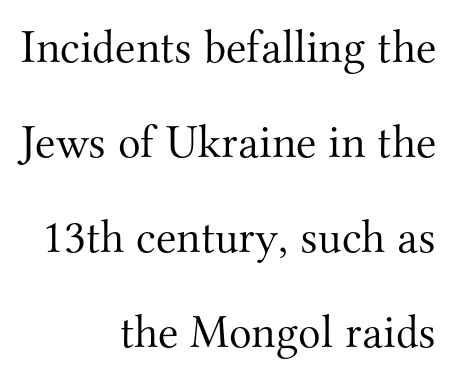
{"serif": "yes", "italic": "no", "bold": "no", "weight": "light", "width": "normal", "stroke_contrast": "medium", "x_height": "small", "monospaced": "no", "underline": "no", "align": "right", "line_spacing": "loose", "line_spacing_ratio": 2.02, "letter_spacing": "normal", "letter_spacing_em": 0.0, "glyph_px": 47}
